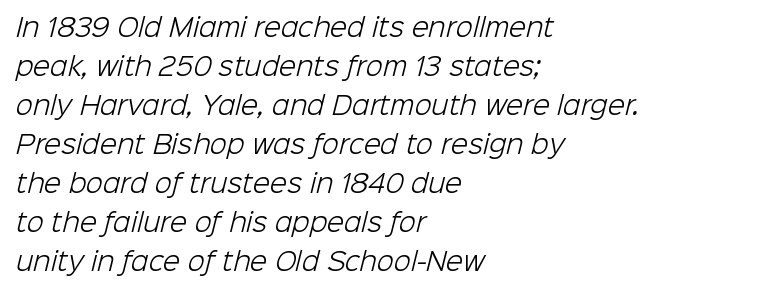
The image shows 25 px text type; set left-aligned, normal line spacing (1.56x), normal letter spacing, not underlined.
